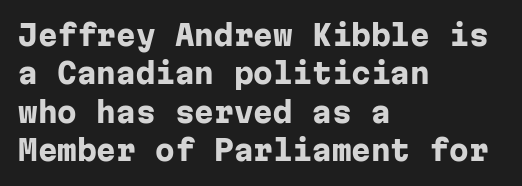
Glyph-to-glyph distance matches everyday printed text. You'd pick this weight for a headline — it's a proper bold. Posture: straight, roman, zero tilt. You can tell from the bare stems that sans-serif type was used.
